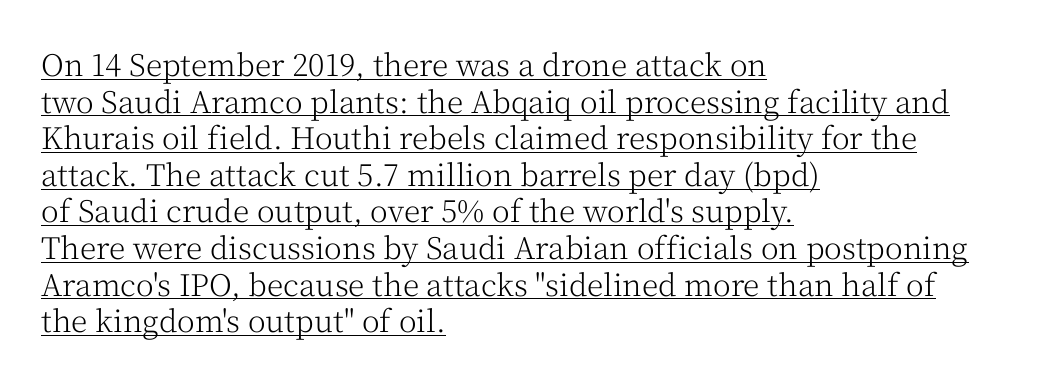
Each letter keeps its own natural width here, so spacing adapts to shape. Nothing unusual about the tracking: characters are spaced as the font intends. The rendering uses the underline text-decoration. Characters remain perfectly vertical along every line. The designer went with a serif here, giving each stem small feet. The letterforms sit at book weight or below.
